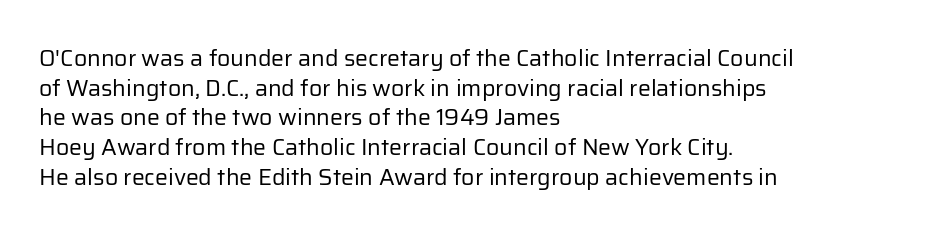
Q: Is the text bold? A: No.
Q: Is the text italic (slanted)? A: No, it is upright.
Q: Is the text underlined? A: No.
Q: How is the paragraph aligned? A: Left-aligned.
Q: Is the spacing between letters normal or unusually wide? A: Normal.
Q: Is the spacing between lines tight, normal or loose? A: Normal.
